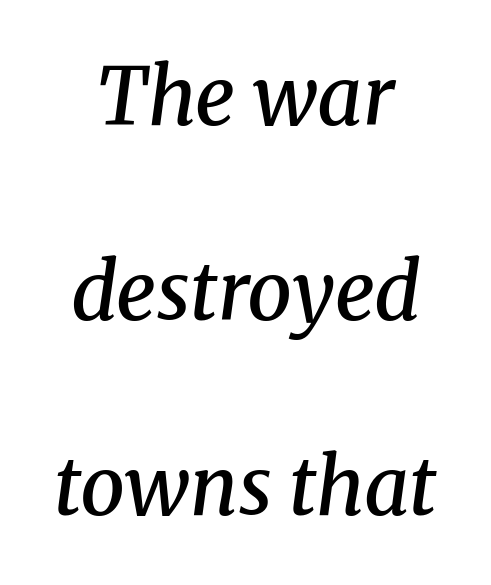
{"serif": "yes", "italic": "yes", "lean": "right", "slant_degrees": 8, "bold": "semi", "weight": "semibold", "width": "normal", "stroke_contrast": "medium", "x_height": "medium", "monospaced": "no", "underline": "no", "align": "center", "line_spacing": "loose", "line_spacing_ratio": 2.47, "letter_spacing": "normal", "letter_spacing_em": 0.0, "glyph_px": 79}
